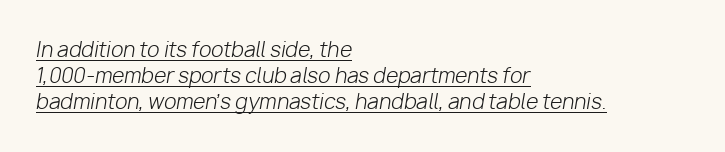
Q: Is the text bold? A: No.
Q: Is the text italic (slanted)? A: Yes, it leans right by about 10 degrees.
Q: Is the text underlined? A: Yes.
Q: How is the paragraph aligned? A: Left-aligned.
Q: Is the spacing between letters normal or unusually wide? A: Normal.
Q: Is the spacing between lines tight, normal or loose? A: Normal.
